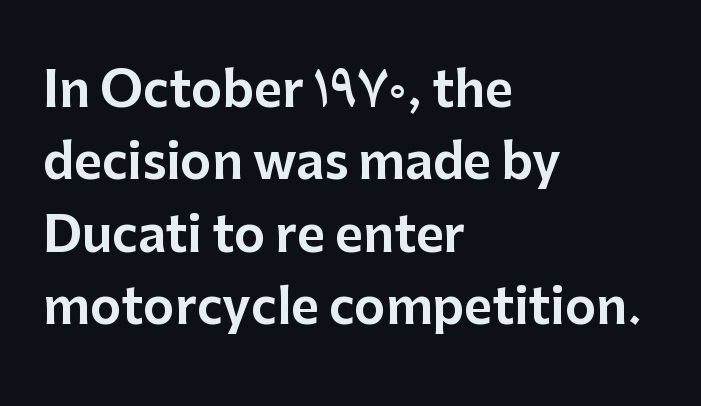
The image shows 48 px sans-serif type, upright; set left-aligned, normal line spacing (1.51x), normal letter spacing, not underlined; low stroke contrast and a medium x-height.
